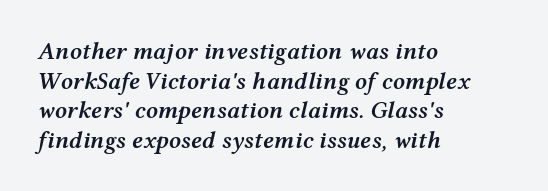
The text block is weighted toward the left margin, trailing off unevenly rightward. The specimen omits any rule beneath the text block's lines. Notice the strokes are somewhat thickened but not fully heavy: this is a semibold. The line texture is even and compact thanks to regular tracking.
